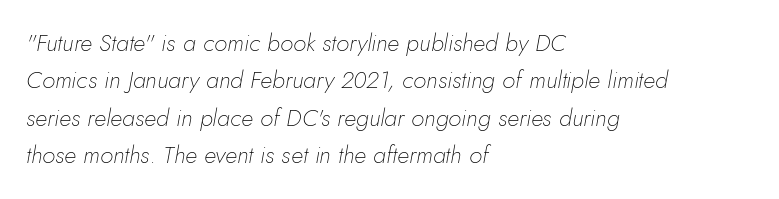
The image shows 24 px text type, italic (leaning right); set left-aligned, normal line spacing (1.56x), normal letter spacing, not underlined.
